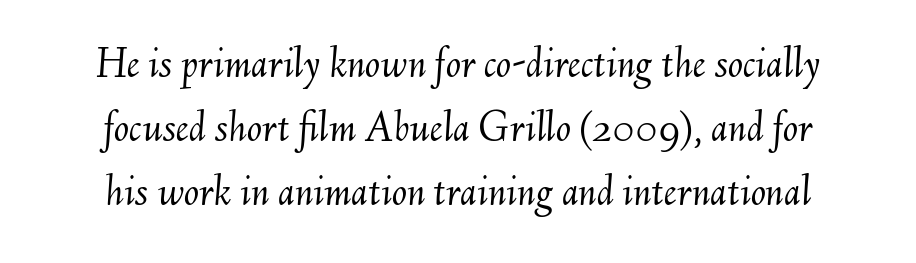
{"italic": "yes", "lean": "right", "slant_degrees": 6, "bold": "no", "weight": "light", "width": "normal", "stroke_contrast": "medium", "x_height": "small", "monospaced": "no", "underline": "no", "align": "center", "line_spacing": "normal", "line_spacing_ratio": 1.42, "letter_spacing": "normal", "letter_spacing_em": 0.0, "glyph_px": 45}
